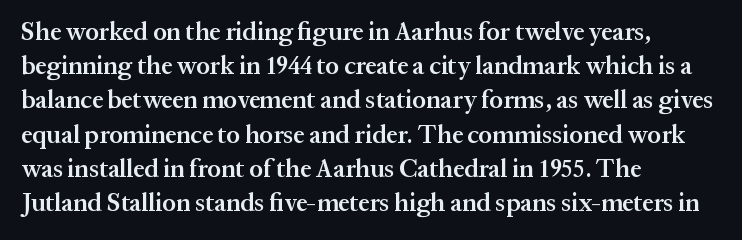
{"italic": "no", "bold": "semi", "underline": "no", "align": "left", "line_spacing": "normal", "line_spacing_ratio": 1.37, "letter_spacing": "normal", "letter_spacing_em": 0.0, "glyph_px": 25}
